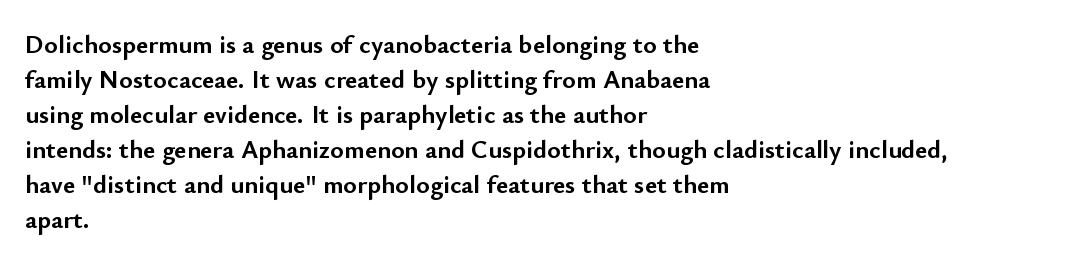
{"italic": "no", "bold": "yes", "underline": "no", "align": "left", "line_spacing": "normal", "line_spacing_ratio": 1.35, "letter_spacing": "normal", "letter_spacing_em": 0.0, "glyph_px": 26}
